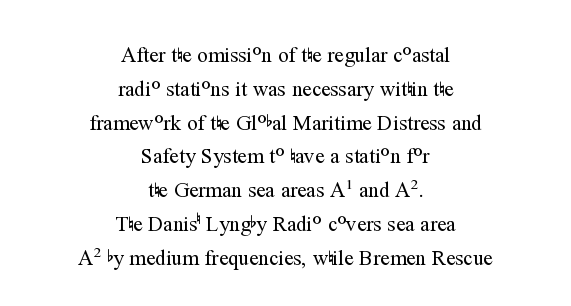
{"italic": "no", "bold": "no", "underline": "no", "align": "center", "line_spacing": "normal", "line_spacing_ratio": 1.61, "letter_spacing": "normal", "letter_spacing_em": 0.0, "glyph_px": 21}
